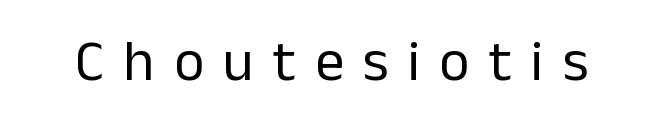
Nothing heavy about these letters — not bold at all. Observe the absence of serifs on each vertical stroke in this sample. Each letter keeps its own natural width here, so spacing adapts to shape. Ascenders rise straight up at ninety degrees.
